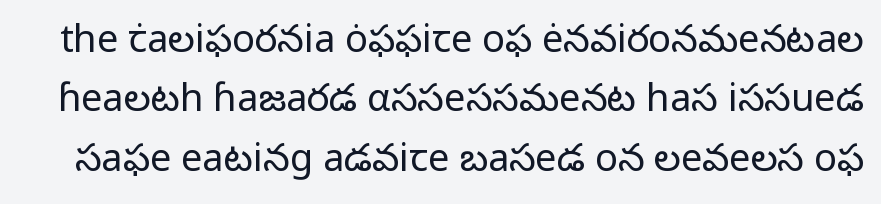
The image shows 38 px regular-weight sans-serif type, upright; set normal line spacing (1.56x), normal letter spacing, not underlined; low stroke contrast and a medium x-height.
